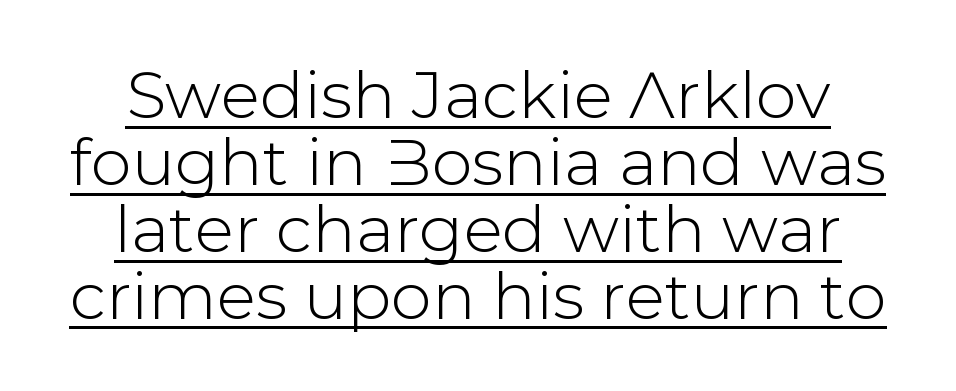
Q: Is the text italic (slanted)? A: No, it is upright.
Q: Is the typeface a serif or a sans-serif typeface? A: Sans-serif.
Q: Is the text underlined? A: Yes.
Q: Is the spacing between letters normal or unusually wide? A: Normal.
Q: Is the spacing between lines tight, normal or loose? A: Tight.
Q: Width (condensed, normal, or wide)? A: Normal.
Q: Stroke contrast? A: Low.
Q: x-height? A: Medium.
Q: Monospaced? A: No.
